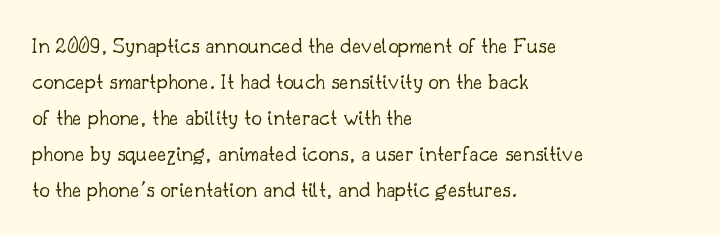
Q: Is the text bold? A: No.
Q: Is the text italic (slanted)? A: No, it is upright.
Q: Is the text underlined? A: No.
Q: How is the paragraph aligned? A: Left-aligned.
Q: Is the spacing between letters normal or unusually wide? A: Normal.
Q: Is the spacing between lines tight, normal or loose? A: Normal.
